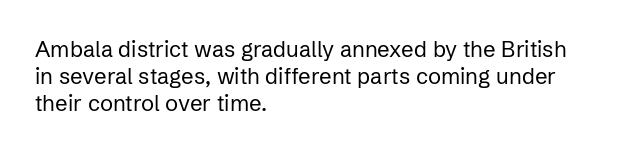
The image shows 22 px text type, upright; set left-aligned, line spacing 1.23x, normal letter spacing, not underlined.
